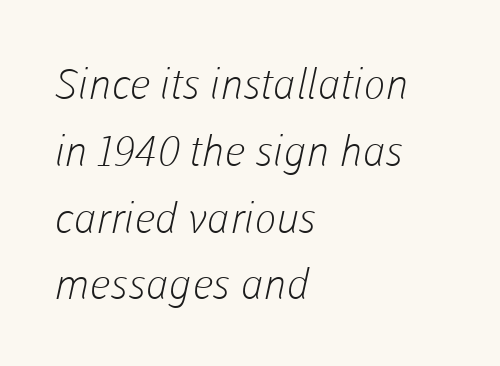
Evenly set lines give the paragraph a standard silhouette. The rendering keeps characters at their native spacing. Proportional: the letters do not fall into vertical columns. The strokes carry an ordinary text weight at most. Caption: multi-line text, flush left, ragged right. Stroke terminals: plain, sans-serif.
